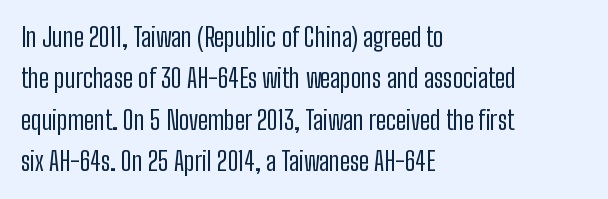
The image shows 26 px text type, upright; set left-aligned, normal line spacing (1.59x), normal letter spacing, not underlined.
